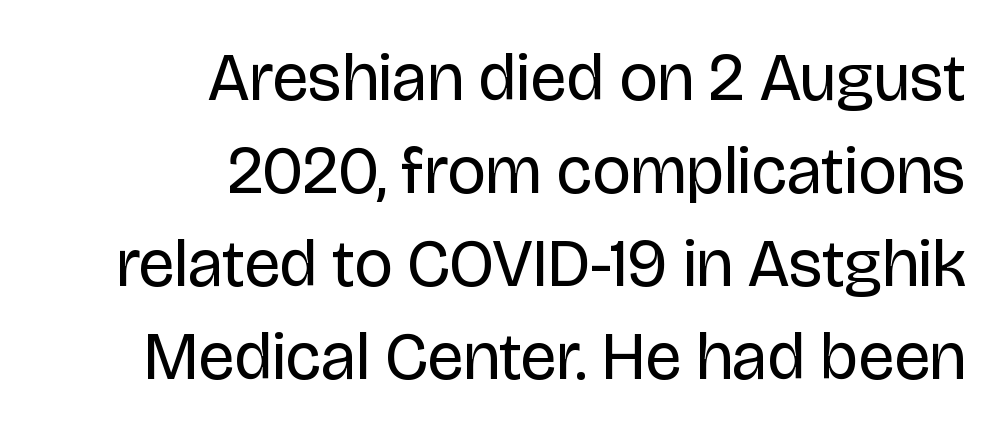
The image shows 67 px regular-weight sans-serif type, upright; set right-aligned, normal line spacing (1.39x), normal letter spacing, not underlined; low stroke contrast and a large x-height.
